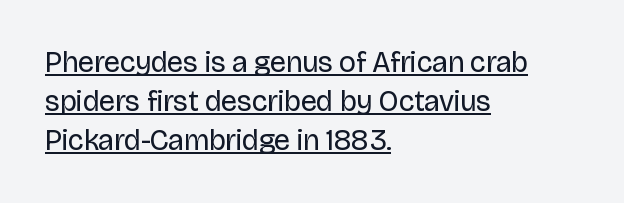
Q: Is the text bold? A: No.
Q: Is the text italic (slanted)? A: No, it is upright.
Q: Is the typeface a serif or a sans-serif typeface? A: Sans-serif.
Q: Is the text underlined? A: Yes.
Q: How is the paragraph aligned? A: Left-aligned.
Q: Is the spacing between letters normal or unusually wide? A: Normal.
Q: Is the spacing between lines tight, normal or loose? A: Normal.
Q: Width (condensed, normal, or wide)? A: Normal.
Q: Stroke contrast? A: Low.
Q: x-height? A: Large.
Q: Monospaced? A: No.
